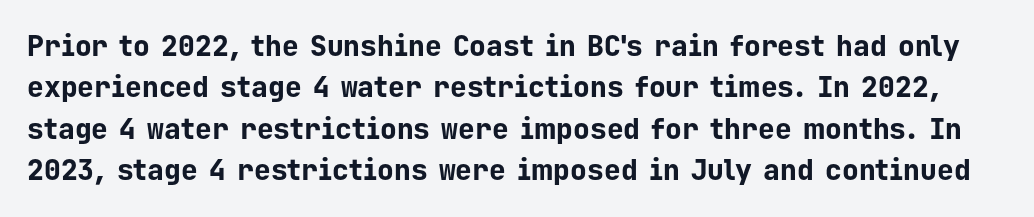
Q: Is the text bold? A: Yes.
Q: Is the text italic (slanted)? A: No, it is upright.
Q: Is the typeface a serif or a sans-serif typeface? A: Sans-serif.
Q: Is the text underlined? A: No.
Q: Is the spacing between letters normal or unusually wide? A: Normal.
Q: Is the spacing between lines tight, normal or loose? A: Normal.
Q: Width (condensed, normal, or wide)? A: Normal.
Q: Stroke contrast? A: Low.
Q: x-height? A: Medium.
Q: Monospaced? A: Yes.
